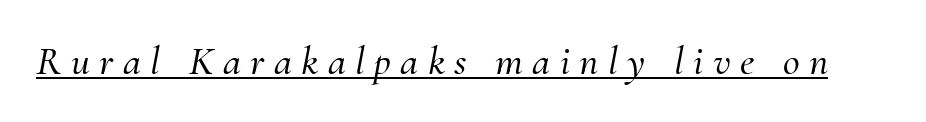
Q: Is the text italic (slanted)? A: Yes, it leans right by about 10 degrees.
Q: Is the typeface a serif or a sans-serif typeface? A: Serif.
Q: Is the text underlined? A: Yes.
Q: Is the spacing between letters normal or unusually wide? A: Unusually wide.
Q: Width (condensed, normal, or wide)? A: Normal.
Q: Stroke contrast? A: Medium.
Q: x-height? A: Small.
Q: Monospaced? A: No.
